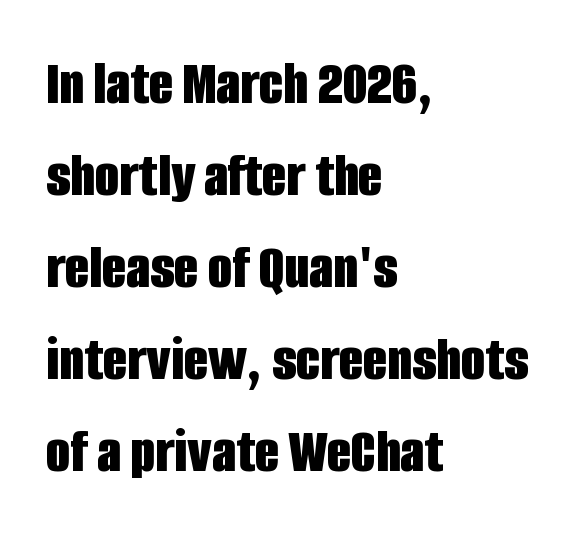
The image shows 63 px bold, condensed sans-serif type, upright; set left-aligned, normal line spacing (1.46x), normal letter spacing, not underlined; low stroke contrast and a large x-height.
